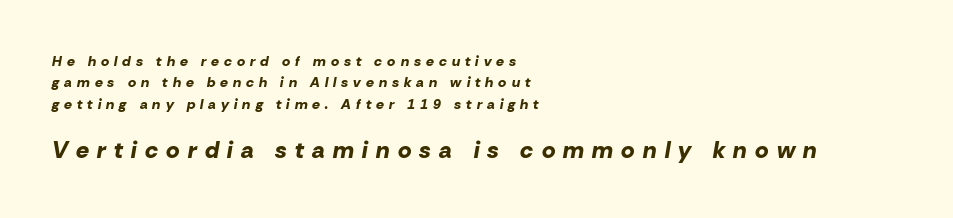
Honestly, the row spacing looks completely unremarkable. Honestly, the letter spacing is so wide it's the main thing you notice. Italic? Definitely — the glyphs are oblique. Reading down the block, your eye returns to a fixed left position each line. A bare baseline throughout the passage. You get the small type first, then a jump to larger type.
